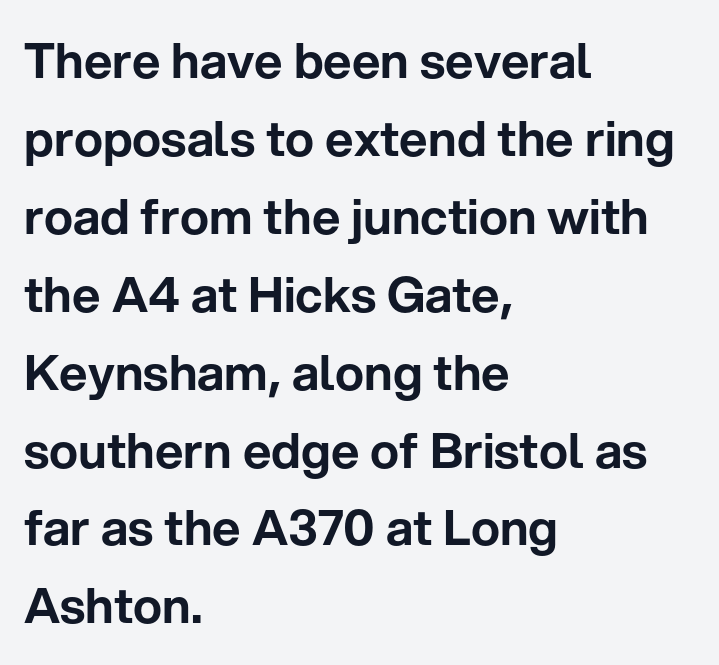
Q: Is the text italic (slanted)? A: No, it is upright.
Q: Is the typeface a serif or a sans-serif typeface? A: Sans-serif.
Q: Is the text underlined? A: No.
Q: How is the paragraph aligned? A: Left-aligned.
Q: Is the spacing between letters normal or unusually wide? A: Normal.
Q: Is the spacing between lines tight, normal or loose? A: Normal.
Q: Width (condensed, normal, or wide)? A: Normal.
Q: Stroke contrast? A: Low.
Q: x-height? A: Medium.
Q: Monospaced? A: No.
